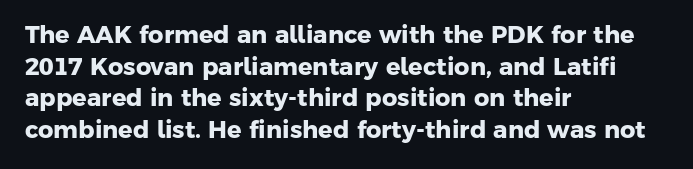
Q: Is the text bold? A: Yes.
Q: Is the text underlined? A: No.
Q: How is the paragraph aligned? A: Left-aligned.
Q: Is the spacing between letters normal or unusually wide? A: Normal.
Q: Is the spacing between lines tight, normal or loose? A: Normal.
